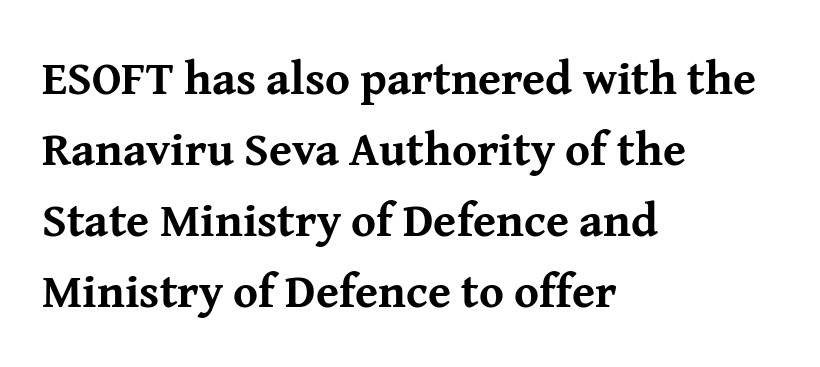
The image shows 47 px bold serif type, upright; set left-aligned, normal line spacing (1.51x), normal letter spacing, not underlined; medium stroke contrast and a medium x-height.
